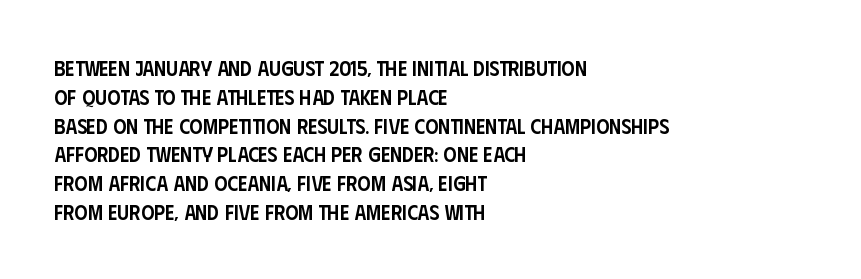
Q: Is the text bold? A: Semi-bold.
Q: Is the text italic (slanted)? A: No, it is upright.
Q: Is the text underlined? A: No.
Q: How is the paragraph aligned? A: Left-aligned.
Q: Is the spacing between letters normal or unusually wide? A: Normal.
Q: Is the spacing between lines tight, normal or loose? A: Normal.
